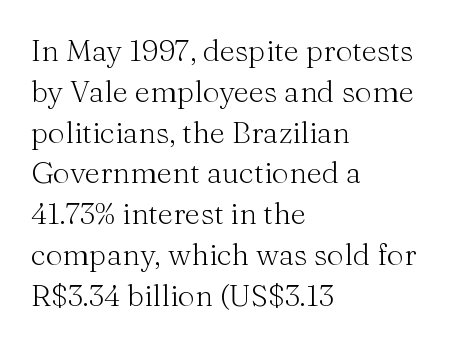
The image shows 30 px light serif type, upright; set left-aligned, normal line spacing (1.36x), normal letter spacing, not underlined; medium stroke contrast and a medium x-height.
